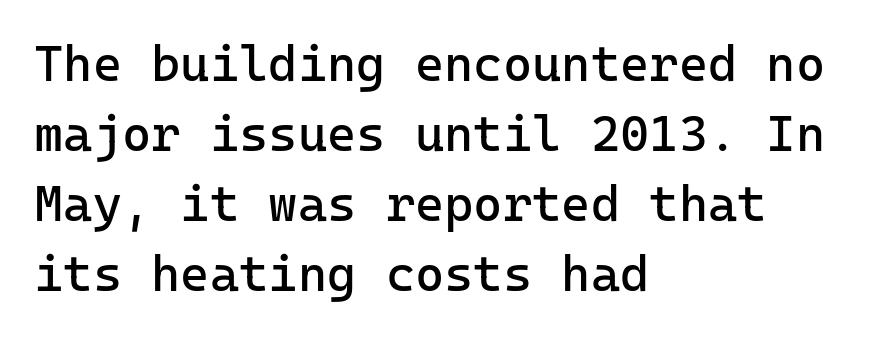
{"serif": "no", "italic": "no", "bold": "no", "weight": "regular", "width": "normal", "stroke_contrast": "low", "x_height": "medium", "monospaced": "yes", "underline": "no", "align": "left", "line_spacing": "normal", "line_spacing_ratio": 1.4, "letter_spacing": "normal", "letter_spacing_em": 0.0, "glyph_px": 50}
